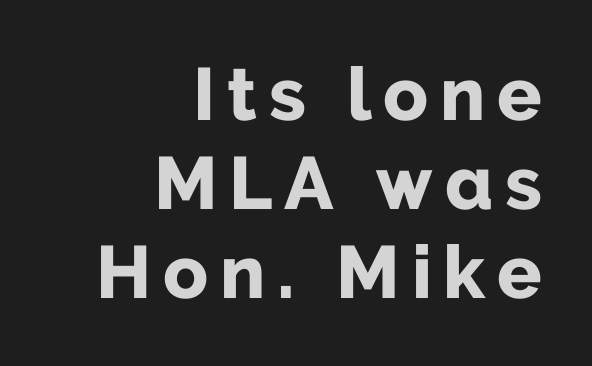
The image shows 74 px bold sans-serif type, upright; set right-aligned, line spacing 1.2x, not underlined; low stroke contrast and a medium x-height.
